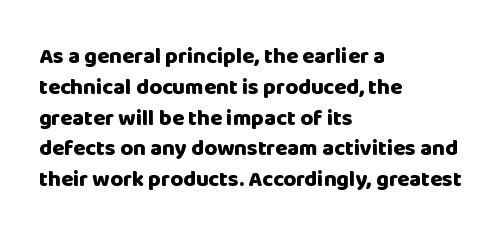
Q: Is the text bold? A: Yes.
Q: Is the text italic (slanted)? A: No, it is upright.
Q: Is the text underlined? A: No.
Q: How is the paragraph aligned? A: Left-aligned.
Q: Is the spacing between letters normal or unusually wide? A: Normal.
Q: Is the spacing between lines tight, normal or loose? A: Normal.
